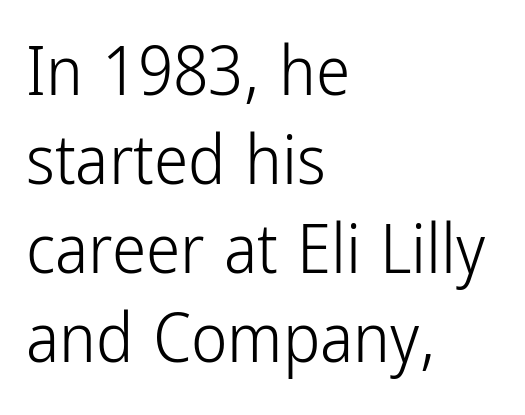
Letterform terminals end flat and unadorned throughout the passage. Nope, not italic — everything's standing straight. The compositor pushed each line to the left boundary. You could not count columns in this text — the font is proportionally spaced. Compared with typical paragraphs, the rows here are spaced about the same. Summary of weight: not heavy and not bold.
